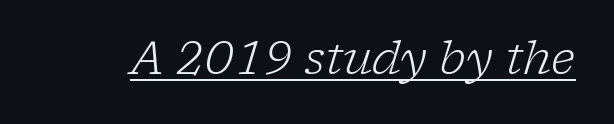
{"serif": "yes", "italic": "yes", "lean": "right", "slant_degrees": 17, "bold": "no", "weight": "light", "width": "normal", "stroke_contrast": "low", "x_height": "medium", "monospaced": "no", "underline": "yes", "letter_spacing": "normal", "letter_spacing_em": 0.0, "glyph_px": 45}
